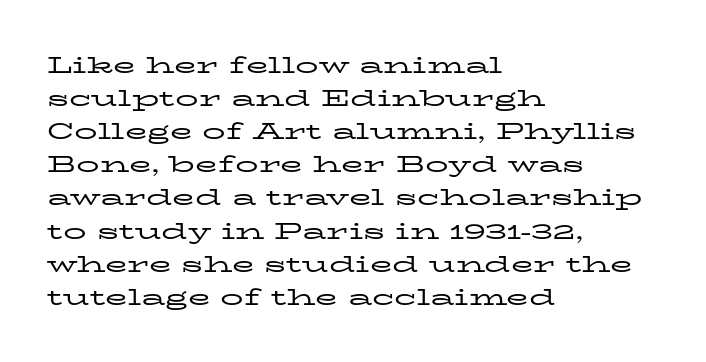
{"italic": "no", "bold": "no", "underline": "no", "align": "left", "line_spacing": "normal", "line_spacing_ratio": 1.44, "letter_spacing": "normal", "letter_spacing_em": 0.0, "glyph_px": 23}
